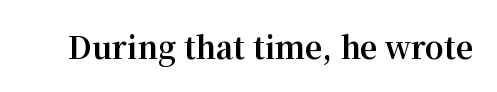
The image shows 30 px bold serif type, upright; set normal letter spacing, not underlined; medium stroke contrast and a medium x-height.
